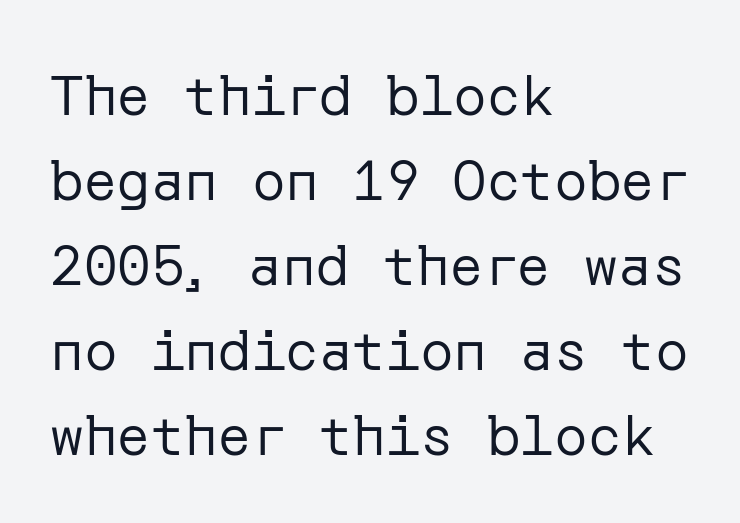
The image shows 56 px regular-weight sans-serif type, upright; set left-aligned, normal line spacing (1.52x), normal letter spacing, not underlined; low stroke contrast and a medium x-height.
